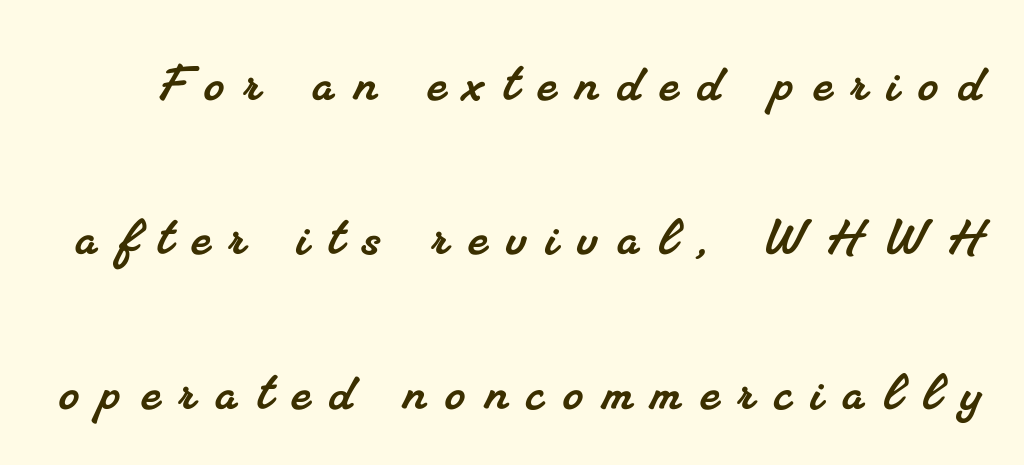
This block would shrink considerably if given ordinary leading; it's expanded now. Think of a printed novel: that variable character pitch is what you see here. You can tell from the footed stems that serif type was used. In terms of letterspacing, this is a distinctly airy, spread setting. The baseline area is clear.
